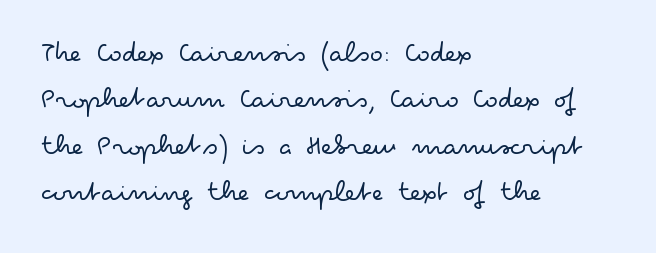
The image shows 30 px light, wide sans-serif type, upright; set left-aligned, normal line spacing (1.55x), normal letter spacing, not underlined; low stroke contrast and a small x-height.
